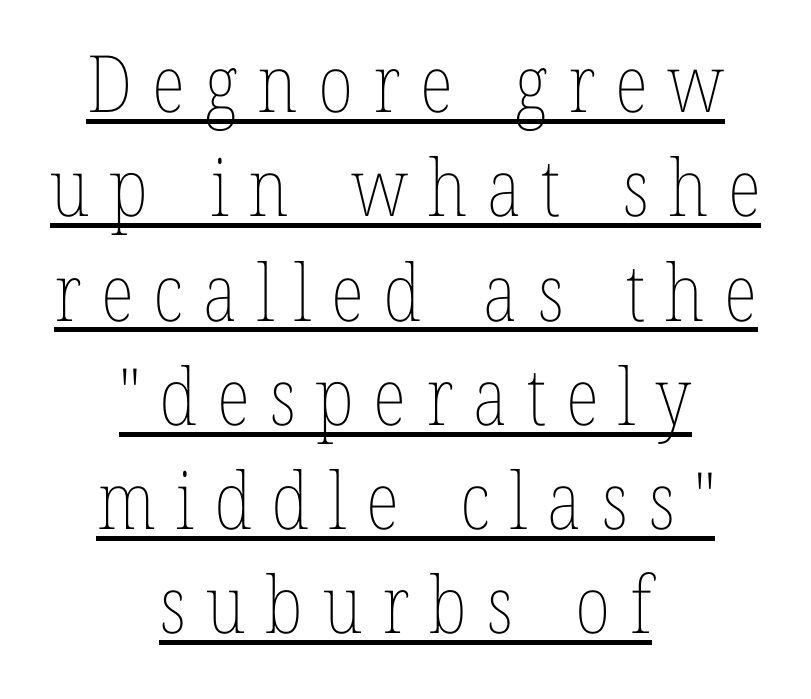
Q: Is the text bold? A: No.
Q: Is the text italic (slanted)? A: No, it is upright.
Q: Is the text underlined? A: Yes.
Q: How is the paragraph aligned? A: Centered.
Q: Is the spacing between letters normal or unusually wide? A: Unusually wide.
Q: Is the spacing between lines tight, normal or loose? A: Normal.
Q: Width (condensed, normal, or wide)? A: Condensed.
Q: Stroke contrast? A: Low.
Q: x-height? A: Medium.
Q: Monospaced? A: No.
